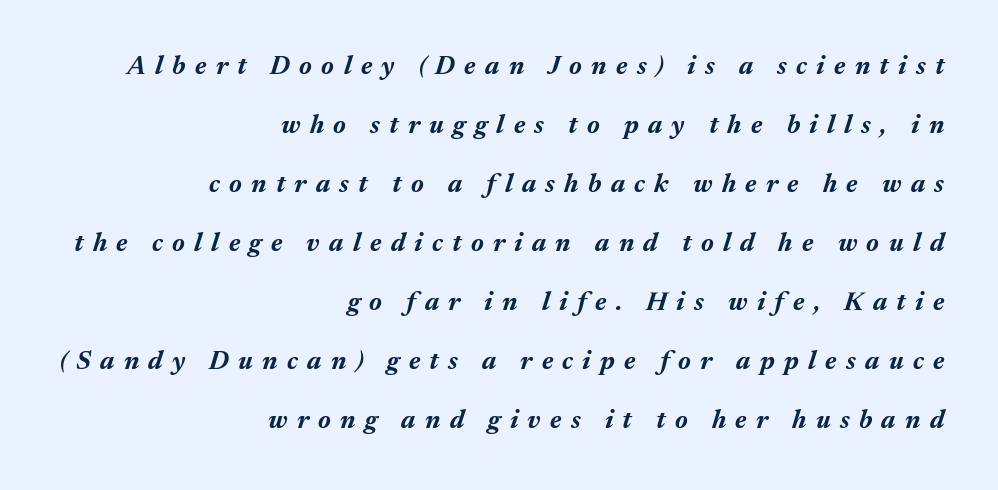
The image shows 26 px bold type, italic (leaning right); set right-aligned, loose line spacing (2.27x), unusually wide letter spacing (+0.36 em), not underlined.
